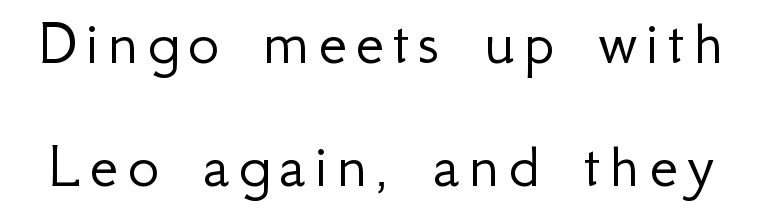
Q: Is the text bold? A: No.
Q: Is the text italic (slanted)? A: No, it is upright.
Q: Is the typeface a serif or a sans-serif typeface? A: Sans-serif.
Q: Is the text underlined? A: No.
Q: Width (condensed, normal, or wide)? A: Normal.
Q: Stroke contrast? A: Low.
Q: x-height? A: Small.
Q: Monospaced? A: No.
